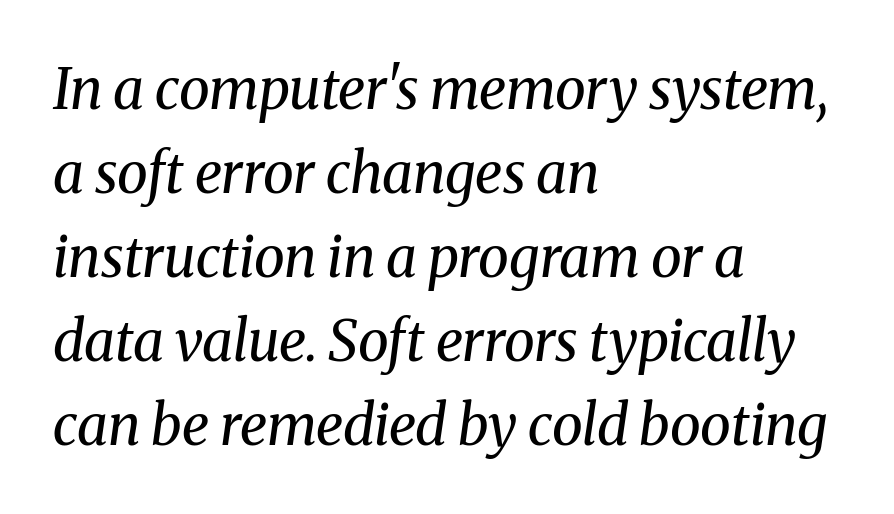
The image shows 56 px regular-weight serif type, italic (leaning right); set left-aligned, normal line spacing (1.5x), normal letter spacing, not underlined; medium stroke contrast and a medium x-height.
